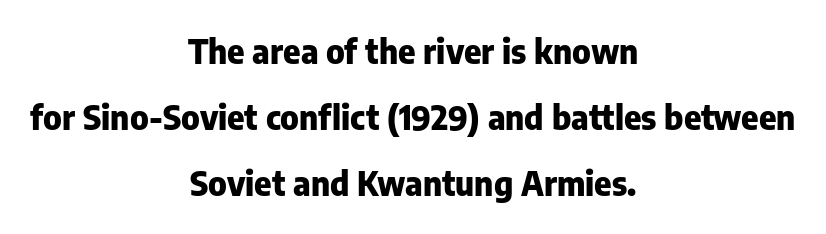
The image shows 33 px heavy sans-serif type, upright; set centered, loose line spacing (2.0x), normal letter spacing, not underlined; low stroke contrast and a medium x-height.
